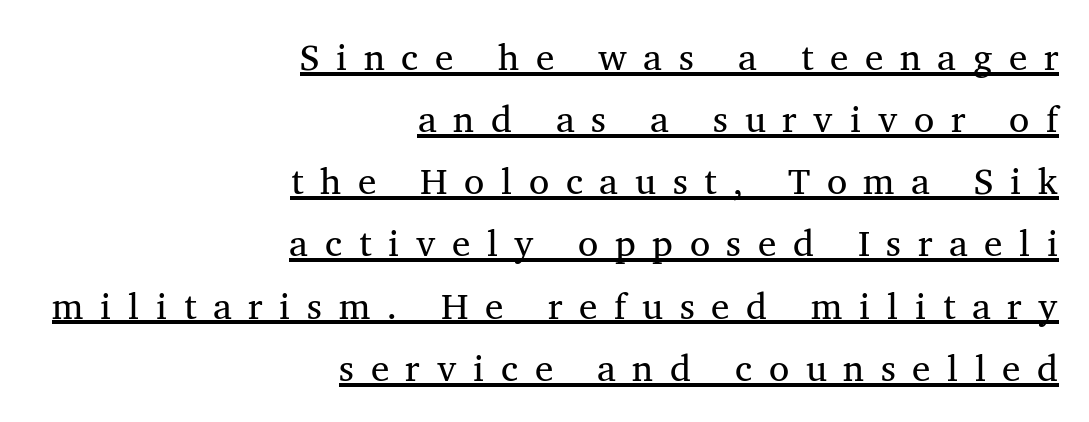
The image shows 37 px serif type, upright; set right-aligned, normal line spacing (1.68x), unusually wide letter spacing (+0.45 em), underlined; medium stroke contrast and a medium x-height.
